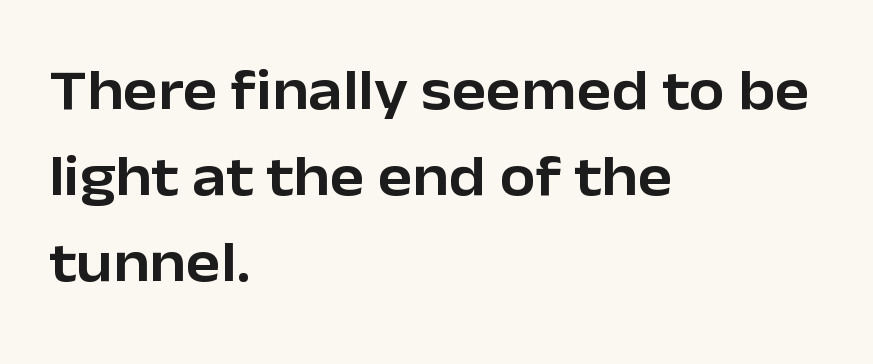
Q: Is the text italic (slanted)? A: No, it is upright.
Q: Is the typeface a serif or a sans-serif typeface? A: Sans-serif.
Q: Is the text underlined? A: No.
Q: How is the paragraph aligned? A: Left-aligned.
Q: Is the spacing between letters normal or unusually wide? A: Normal.
Q: Is the spacing between lines tight, normal or loose? A: Normal.
Q: Width (condensed, normal, or wide)? A: Normal.
Q: Stroke contrast? A: Low.
Q: x-height? A: Medium.
Q: Monospaced? A: No.
